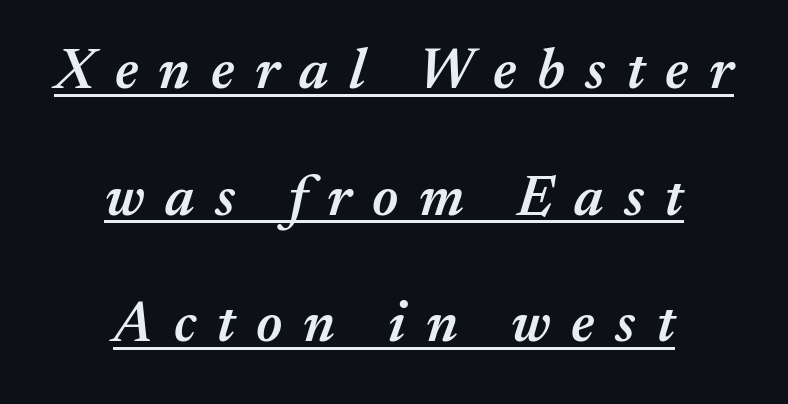
Typeset on center — no edge is straight. Interline gaps are noticeably wide in this sample. The face used here appears with an underline applied. Looks like regular typesetting: each glyph gets only the width it needs.
